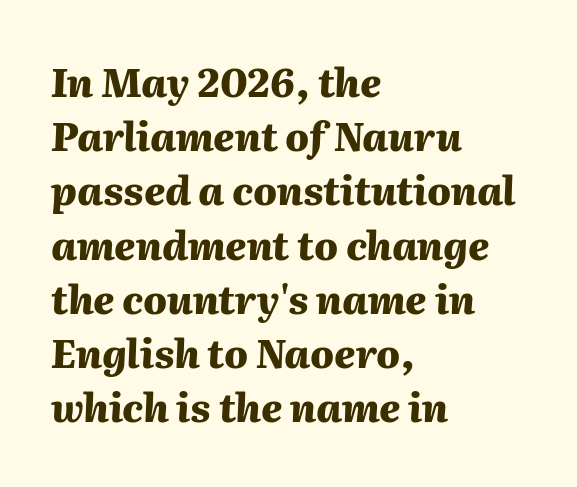
The image shows 39 px heavy type, italic (leaning right); set left-aligned, normal line spacing (1.39x), normal letter spacing, not underlined; medium stroke contrast and a medium x-height.
